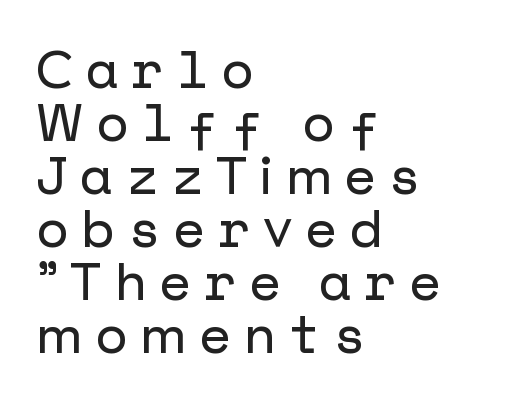
{"serif": "no", "italic": "no", "width": "normal", "stroke_contrast": "low", "x_height": "medium", "underline": "no", "align": "left", "line_spacing": "tight", "line_spacing_ratio": 1.02, "letter_spacing": "wide", "letter_spacing_em": 0.25, "glyph_px": 52}
